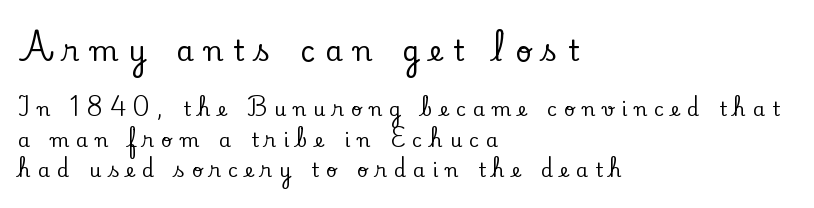
The upper block of text is set noticeably larger than the block beneath it. The setting favours the left margin, as ordinary paragraphs usually do. The face used here is rendered with a markedly widened letterfit. Observe the serifs anchoring each vertical stroke in this sample. Glance below the letters and you will spot only blank space.
